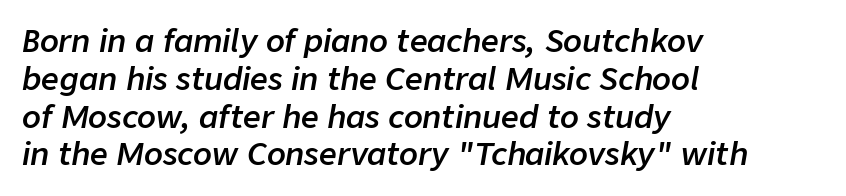
Which margin do the lines hug? The left one — the right edge is uneven. These lines were composed using italics. Honestly, there is no underline to notice here at all. Proportional: the letters do not fall into vertical columns.
